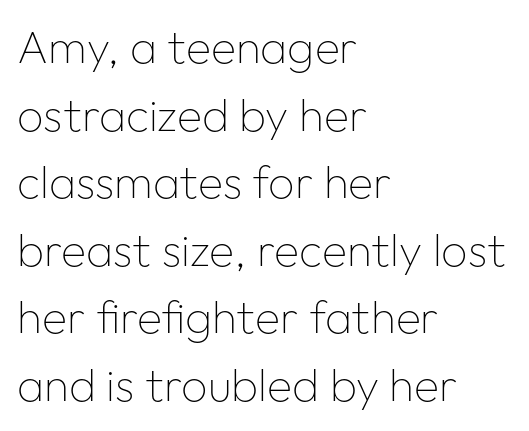
{"serif": "no", "italic": "no", "bold": "no", "weight": "thin", "width": "normal", "stroke_contrast": "low", "x_height": "medium", "monospaced": "no", "underline": "no", "align": "left", "line_spacing": "normal", "line_spacing_ratio": 1.47, "letter_spacing": "normal", "letter_spacing_em": 0.0, "glyph_px": 46}
